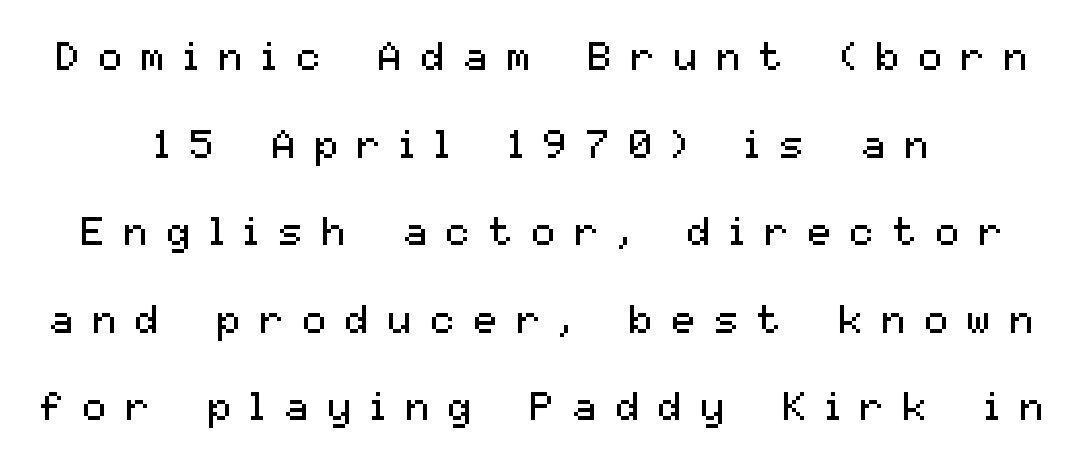
These lines stack symmetrically, like a column narrowing and widening about its center. The passage shown is typeset with a sans-serif family. Stroke mass is kept to a normal reading level or below. Every stem runs plumb, perpendicular to the baseline.
